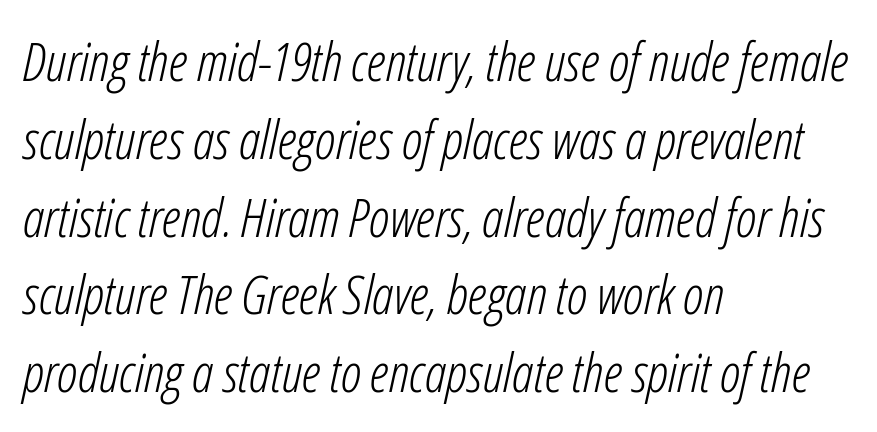
Q: Is the text bold? A: No.
Q: Is the text italic (slanted)? A: Yes, it leans right by about 12 degrees.
Q: Is the text underlined? A: No.
Q: How is the paragraph aligned? A: Left-aligned.
Q: Is the spacing between letters normal or unusually wide? A: Normal.
Q: Is the spacing between lines tight, normal or loose? A: Normal.
Q: Width (condensed, normal, or wide)? A: Condensed.
Q: Stroke contrast? A: Low.
Q: x-height? A: Medium.
Q: Monospaced? A: No.
